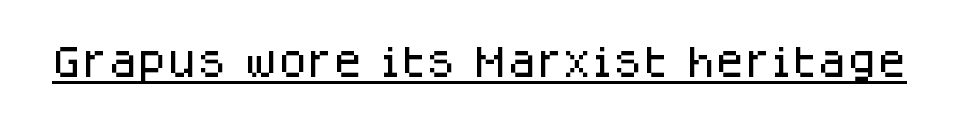
{"serif": "no", "italic": "no", "width": "normal", "stroke_contrast": "low", "x_height": "large", "monospaced": "no", "underline": "yes", "letter_spacing": "normal", "letter_spacing_em": 0.0, "glyph_px": 34}
